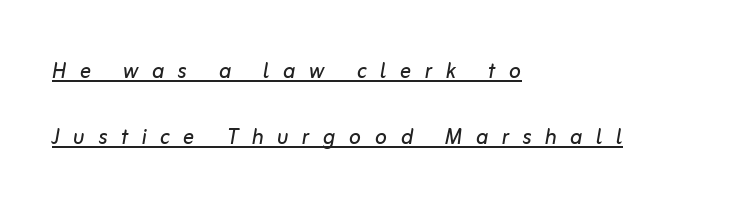
The image shows 28 px regular-weight type, italic (leaning right); set left-aligned, loose line spacing (2.36x), unusually wide letter spacing (+0.48 em), underlined; low stroke contrast and a medium x-height.
